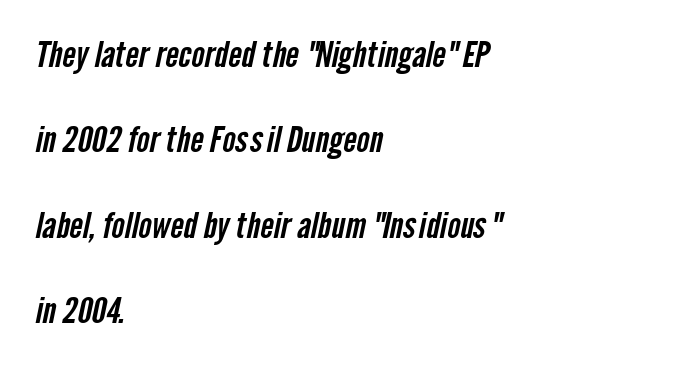
{"serif": "no", "width": "condensed", "stroke_contrast": "low", "x_height": "medium", "monospaced": "no", "underline": "no", "align": "left", "line_spacing": "loose", "line_spacing_ratio": 2.44, "letter_spacing": "normal", "letter_spacing_em": 0.0, "glyph_px": 35}
